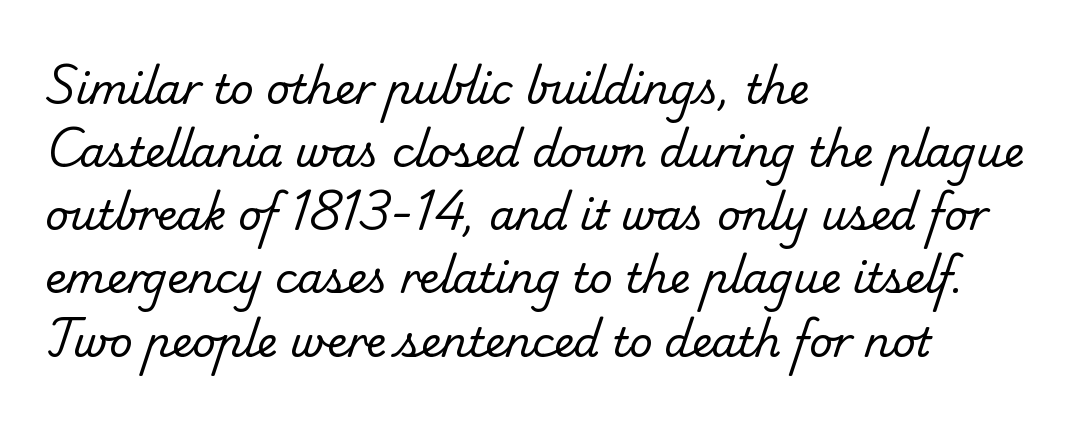
Does extra space separate the letters? No, they use regular spacing. The passage shown stacks its lines at a standard gap. Stroke mass is kept to a normal reading level or below. Left-aligned paragraph, ragged on the right. You could not count columns in this text — the font is proportionally spaced.
